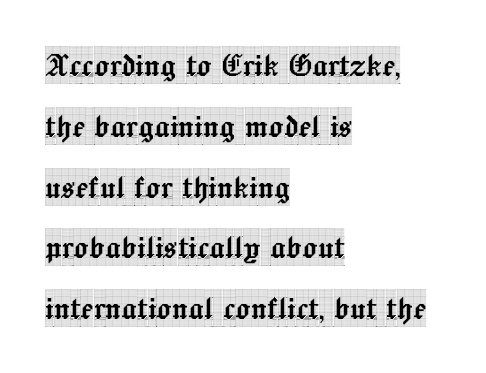
Q: Is the text italic (slanted)? A: No, it is upright.
Q: Is the typeface a serif or a sans-serif typeface? A: Serif.
Q: Is the text underlined? A: No.
Q: How is the paragraph aligned? A: Left-aligned.
Q: Is the spacing between letters normal or unusually wide? A: Normal.
Q: Is the spacing between lines tight, normal or loose? A: Normal.
Q: Width (condensed, normal, or wide)? A: Condensed.
Q: x-height? A: Large.
Q: Monospaced? A: No.
